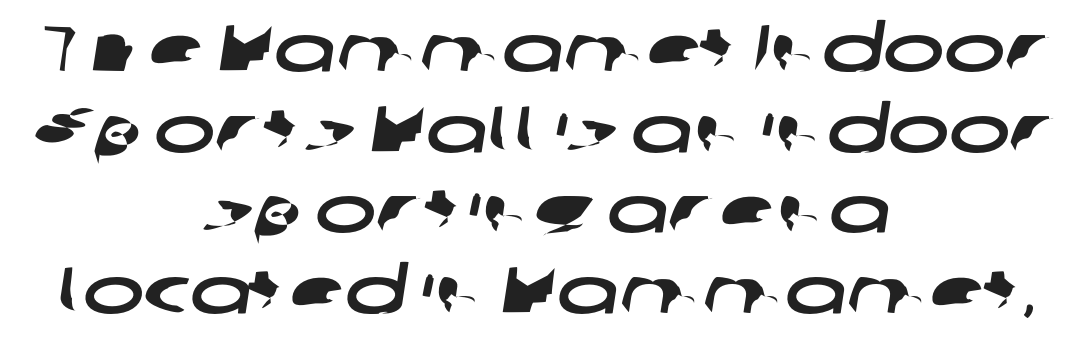
Proportional: the letters do not fall into vertical columns. These lines are composed in type without serifs. Underline: absent. Tracking value appears to be zero — textbook default spacing. Visually the block forms a symmetrical silhouette, jagged on both flanks.
